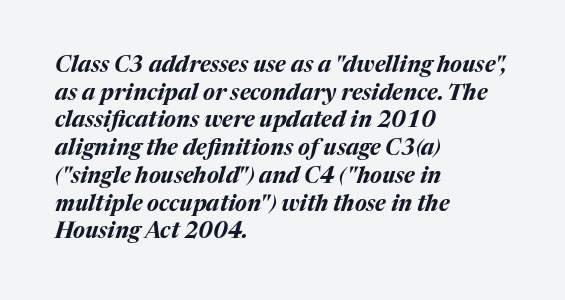
Q: Is the text bold? A: Yes.
Q: Is the text italic (slanted)? A: Yes, it leans right by about 17 degrees.
Q: Is the text underlined? A: No.
Q: How is the paragraph aligned? A: Left-aligned.
Q: Is the spacing between letters normal or unusually wide? A: Normal.
Q: Is the spacing between lines tight, normal or loose? A: Normal.
